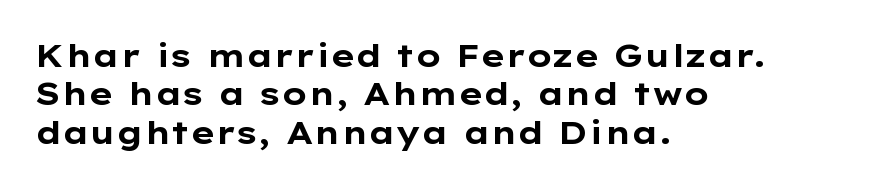
The image shows 32 px bold, wide sans-serif type, upright; set left-aligned, line spacing 1.2x, normal letter spacing, not underlined; low stroke contrast and a medium x-height.
